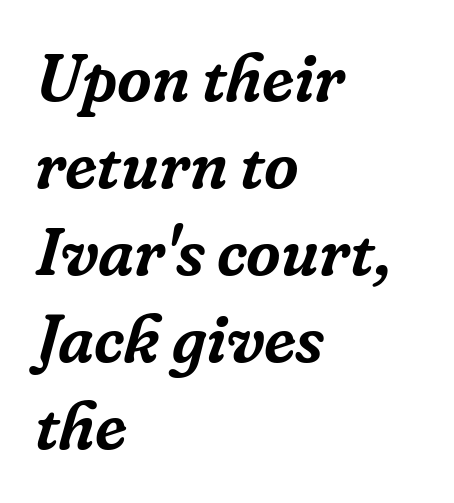
Q: Is the text italic (slanted)? A: Yes, it leans right by about 16 degrees.
Q: Is the typeface a serif or a sans-serif typeface? A: Serif.
Q: Is the text underlined? A: No.
Q: How is the paragraph aligned? A: Left-aligned.
Q: Is the spacing between letters normal or unusually wide? A: Normal.
Q: Is the spacing between lines tight, normal or loose? A: Normal.
Q: Width (condensed, normal, or wide)? A: Normal.
Q: Stroke contrast? A: Low.
Q: x-height? A: Medium.
Q: Monospaced? A: No.
